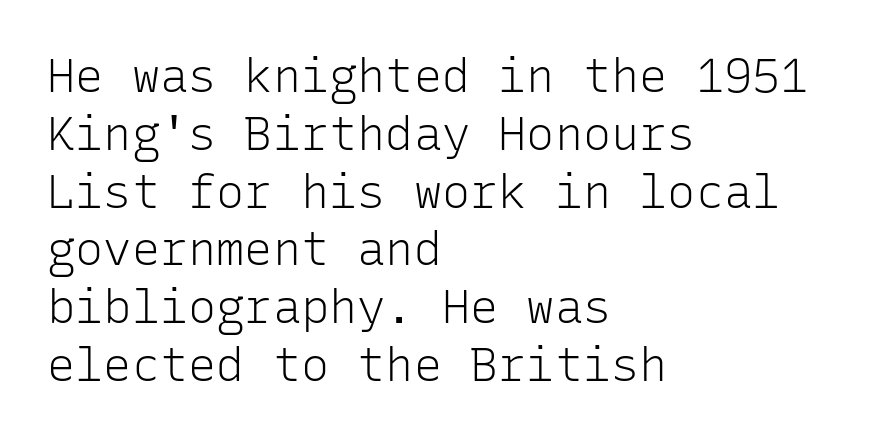
Q: Is the text bold? A: No.
Q: Is the text italic (slanted)? A: No, it is upright.
Q: Is the typeface a serif or a sans-serif typeface? A: Sans-serif.
Q: Is the text underlined? A: No.
Q: How is the paragraph aligned? A: Left-aligned.
Q: Is the spacing between letters normal or unusually wide? A: Normal.
Q: Width (condensed, normal, or wide)? A: Normal.
Q: Stroke contrast? A: Low.
Q: x-height? A: Medium.
Q: Monospaced? A: Yes.
